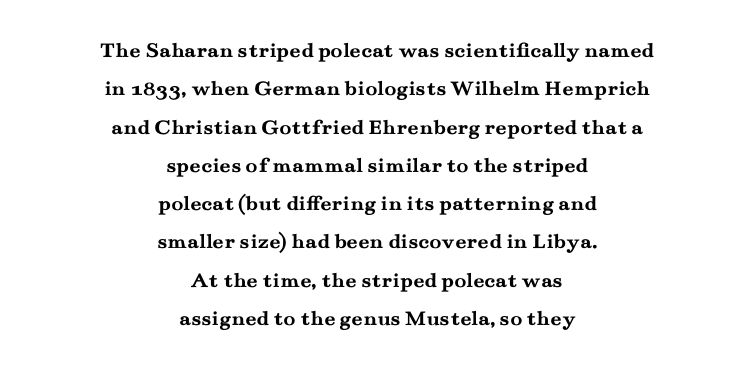
The image shows 22 px bold type, upright; set centered, line spacing 1.74x, normal letter spacing, not underlined.
